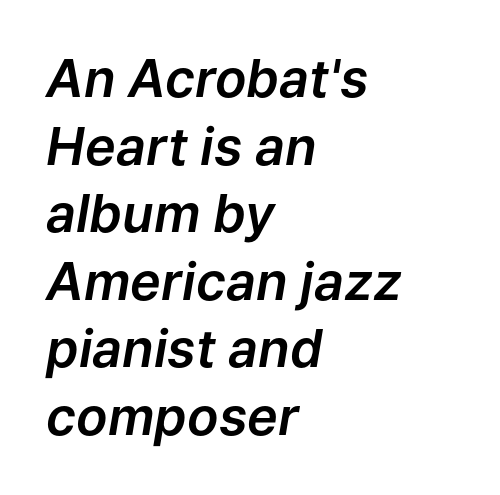
{"italic": "yes", "lean": "right", "slant_degrees": 9, "width": "normal", "stroke_contrast": "low", "x_height": "medium", "monospaced": "no", "underline": "no", "align": "left", "line_spacing": "normal", "line_spacing_ratio": 1.3, "letter_spacing": "normal", "letter_spacing_em": 0.0, "glyph_px": 52}
